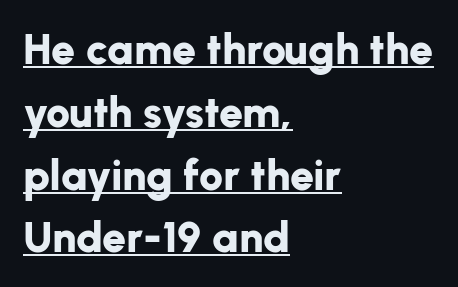
Q: Is the text bold? A: Yes.
Q: Is the text italic (slanted)? A: No, it is upright.
Q: Is the typeface a serif or a sans-serif typeface? A: Sans-serif.
Q: Is the text underlined? A: Yes.
Q: How is the paragraph aligned? A: Left-aligned.
Q: Is the spacing between letters normal or unusually wide? A: Normal.
Q: Is the spacing between lines tight, normal or loose? A: Normal.
Q: Width (condensed, normal, or wide)? A: Normal.
Q: Stroke contrast? A: Low.
Q: x-height? A: Medium.
Q: Monospaced? A: No.
